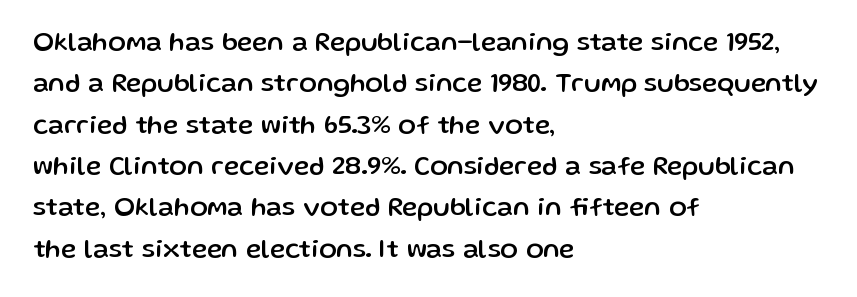
Honestly, there is no underline to notice here at all. Nothing unusual about the tracking: characters are spaced as the font intends. These lines stack with their left ends in a neat column. Posture: vertical. Normally led — the rows are evenly, conventionally spaced.
